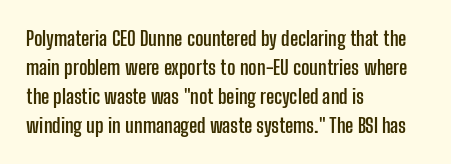
The image shows 20 px bold type, upright; set left-aligned, normal line spacing (1.45x), normal letter spacing, not underlined.
